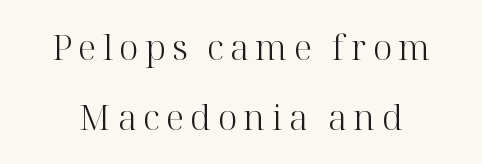
Q: Is the text bold? A: No.
Q: Is the text italic (slanted)? A: No, it is upright.
Q: Is the typeface a serif or a sans-serif typeface? A: Serif.
Q: Is the text underlined? A: No.
Q: Is the spacing between lines tight, normal or loose? A: Loose.
Q: Width (condensed, normal, or wide)? A: Normal.
Q: Stroke contrast? A: High.
Q: x-height? A: Medium.
Q: Monospaced? A: No.
